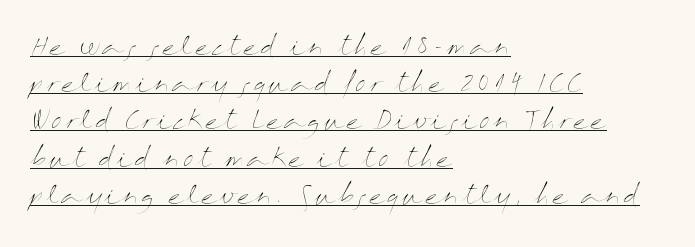
Check the space under the baseline: a stroke is drawn there. The paragraph shown leans on its left margin. Interline gaps are of average width in this sample. The cut favours lightness, reaching ordinary text weight at its darkest.
